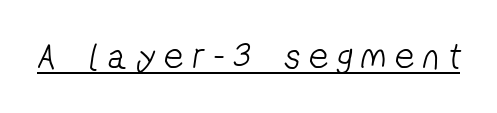
The image shows 38 px light, condensed sans-serif type; set unusually wide letter spacing (+0.24 em), underlined; low stroke contrast and a medium x-height.
